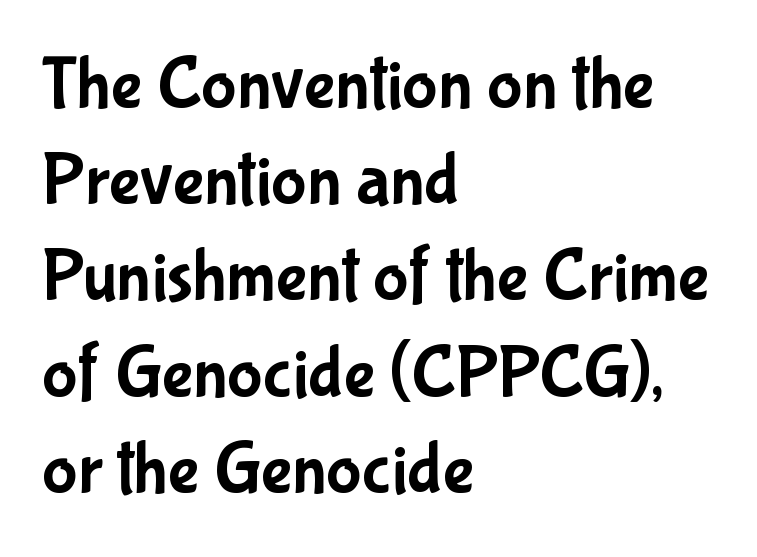
Q: Is the text italic (slanted)? A: No, it is upright.
Q: Is the typeface a serif or a sans-serif typeface? A: Sans-serif.
Q: Is the text underlined? A: No.
Q: How is the paragraph aligned? A: Left-aligned.
Q: Is the spacing between letters normal or unusually wide? A: Normal.
Q: Is the spacing between lines tight, normal or loose? A: Normal.
Q: Width (condensed, normal, or wide)? A: Condensed.
Q: Stroke contrast? A: Low.
Q: x-height? A: Medium.
Q: Monospaced? A: No.
